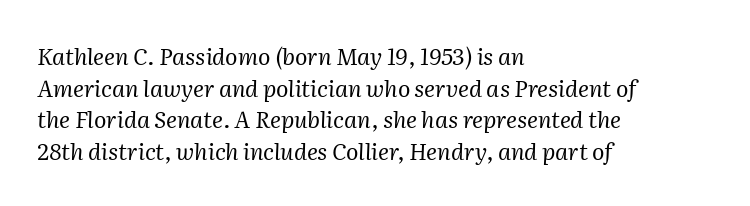
{"italic": "yes", "lean": "right", "slant_degrees": 2, "bold": "no", "underline": "no", "align": "left", "line_spacing": "normal", "line_spacing_ratio": 1.38, "letter_spacing": "normal", "letter_spacing_em": 0.0, "glyph_px": 23}
